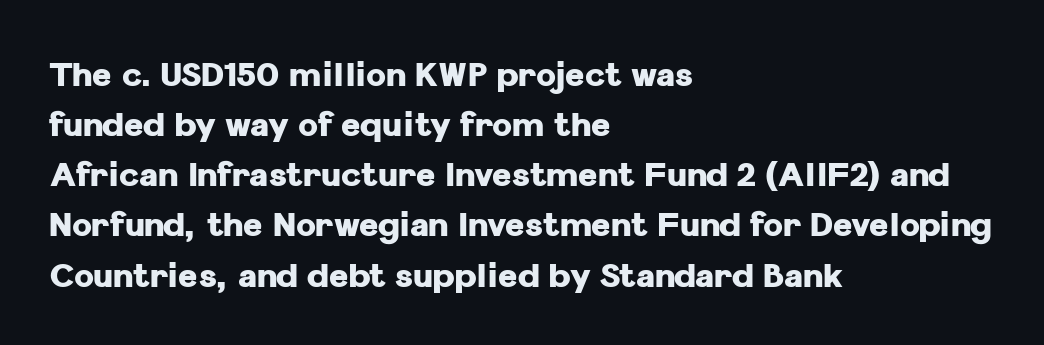
Q: Is the text bold? A: Yes.
Q: Is the text italic (slanted)? A: No, it is upright.
Q: Is the typeface a serif or a sans-serif typeface? A: Sans-serif.
Q: Is the text underlined? A: No.
Q: How is the paragraph aligned? A: Left-aligned.
Q: Is the spacing between letters normal or unusually wide? A: Normal.
Q: Is the spacing between lines tight, normal or loose? A: Normal.
Q: Width (condensed, normal, or wide)? A: Normal.
Q: Stroke contrast? A: Low.
Q: x-height? A: Medium.
Q: Monospaced? A: No.
